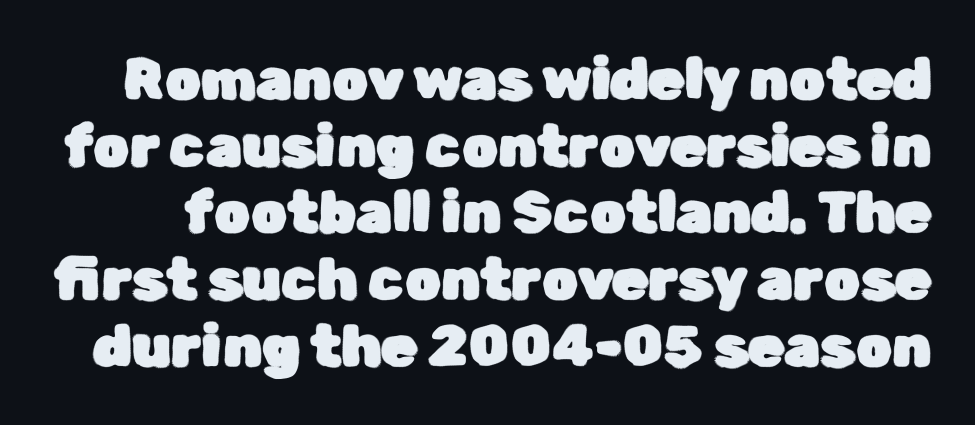
{"serif": "no", "italic": "no", "width": "normal", "stroke_contrast": "low", "x_height": "medium", "monospaced": "no", "underline": "no", "line_spacing": "tight", "line_spacing_ratio": 1.15, "letter_spacing": "normal", "letter_spacing_em": 0.0, "glyph_px": 58}
